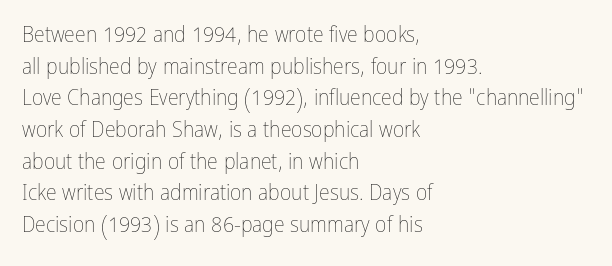
{"italic": "no", "bold": "no", "underline": "no", "align": "left", "line_spacing": "normal", "line_spacing_ratio": 1.44, "letter_spacing": "normal", "letter_spacing_em": 0.0, "glyph_px": 22}
